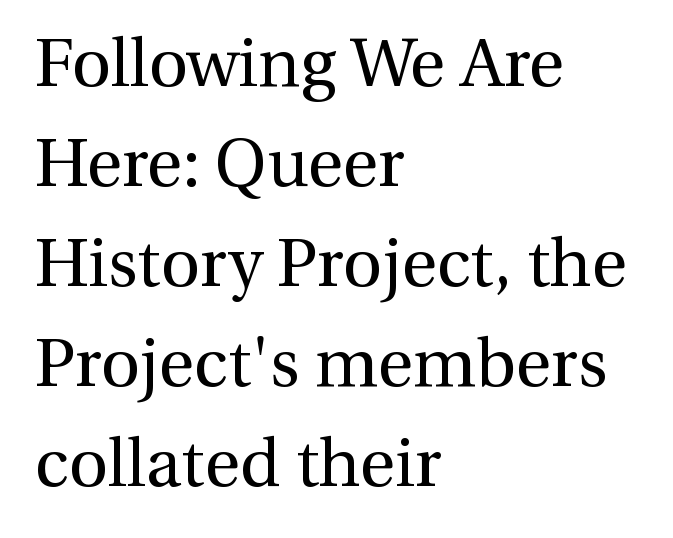
Q: Is the text bold? A: No.
Q: Is the text italic (slanted)? A: No, it is upright.
Q: Is the typeface a serif or a sans-serif typeface? A: Serif.
Q: Is the text underlined? A: No.
Q: How is the paragraph aligned? A: Left-aligned.
Q: Is the spacing between letters normal or unusually wide? A: Normal.
Q: Is the spacing between lines tight, normal or loose? A: Normal.
Q: Width (condensed, normal, or wide)? A: Normal.
Q: Stroke contrast? A: Medium.
Q: x-height? A: Medium.
Q: Monospaced? A: No.
